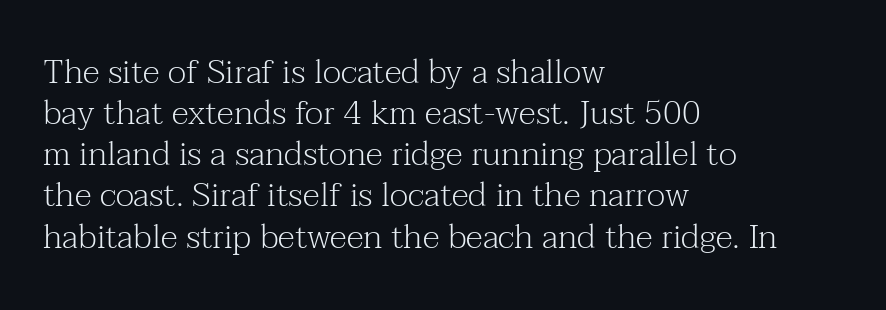
{"serif": "yes", "italic": "no", "bold": "no", "weight": "light", "width": "normal", "stroke_contrast": "medium", "x_height": "medium", "monospaced": "no", "underline": "no", "align": "left", "line_spacing_ratio": 1.21, "letter_spacing": "normal", "letter_spacing_em": 0.0, "glyph_px": 34}
